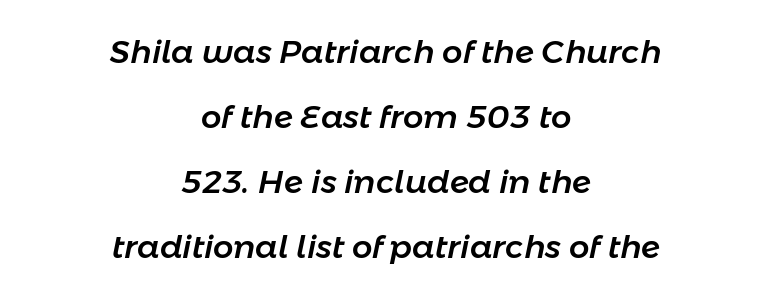
Q: Is the text italic (slanted)? A: Yes, it leans right by about 11 degrees.
Q: Is the text underlined? A: No.
Q: How is the paragraph aligned? A: Centered.
Q: Is the spacing between letters normal or unusually wide? A: Normal.
Q: Is the spacing between lines tight, normal or loose? A: Loose.
Q: Width (condensed, normal, or wide)? A: Normal.
Q: Stroke contrast? A: Low.
Q: x-height? A: Medium.
Q: Monospaced? A: No.
